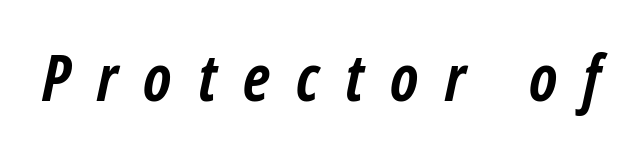
Q: Is the text bold? A: Yes.
Q: Is the text italic (slanted)? A: Yes, it leans right by about 12 degrees.
Q: Is the text underlined? A: No.
Q: Is the spacing between letters normal or unusually wide? A: Unusually wide.
Q: Width (condensed, normal, or wide)? A: Condensed.
Q: Stroke contrast? A: Low.
Q: x-height? A: Medium.
Q: Monospaced? A: No.
